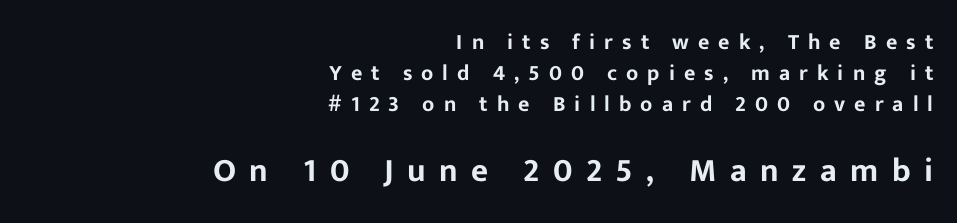
The block sitting lower on the canvas is the one with enlarged characters. A flush-right, rag-left setting is used for this passage. Classification — sans serif. Does the leading feel generous? No, just average. Looks like regular typesetting: each glyph gets only the width it needs. Underline: absent.
